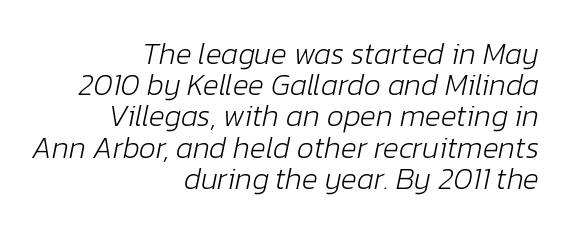
{"italic": "yes", "lean": "right", "slant_degrees": 12, "bold": "no", "weight": "light", "width": "normal", "stroke_contrast": "low", "x_height": "medium", "monospaced": "no", "underline": "no", "align": "right", "line_spacing": "tight", "line_spacing_ratio": 1.04, "letter_spacing": "normal", "letter_spacing_em": 0.0, "glyph_px": 30}
